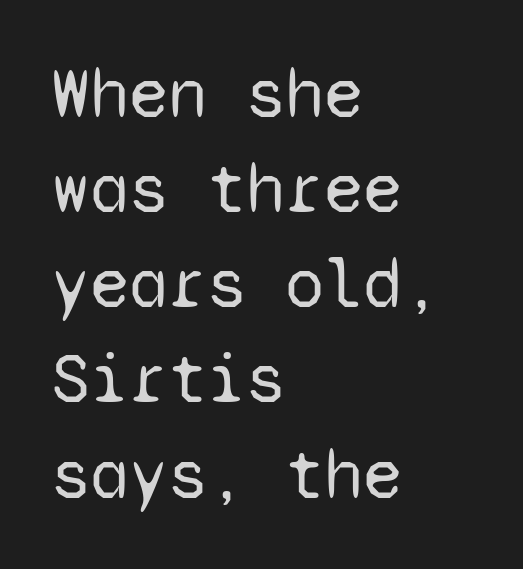
{"serif": "no", "italic": "no", "bold": "no", "weight": "regular", "width": "normal", "stroke_contrast": "low", "x_height": "medium", "monospaced": "yes", "underline": "no", "align": "left", "line_spacing": "normal", "line_spacing_ratio": 1.34, "letter_spacing": "normal", "letter_spacing_em": 0.0, "glyph_px": 71}
